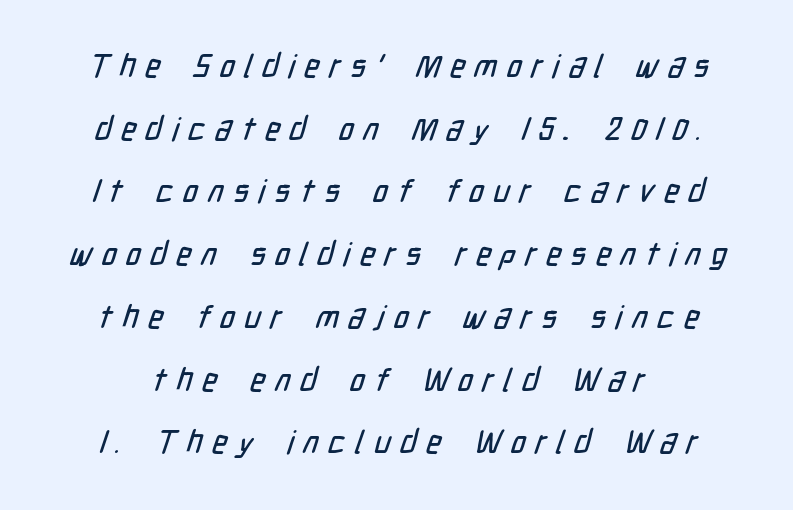
The image shows 32 px condensed sans-serif type; set loose line spacing (1.96x), unusually wide letter spacing (+0.3 em), not underlined; low stroke contrast and a medium x-height.
